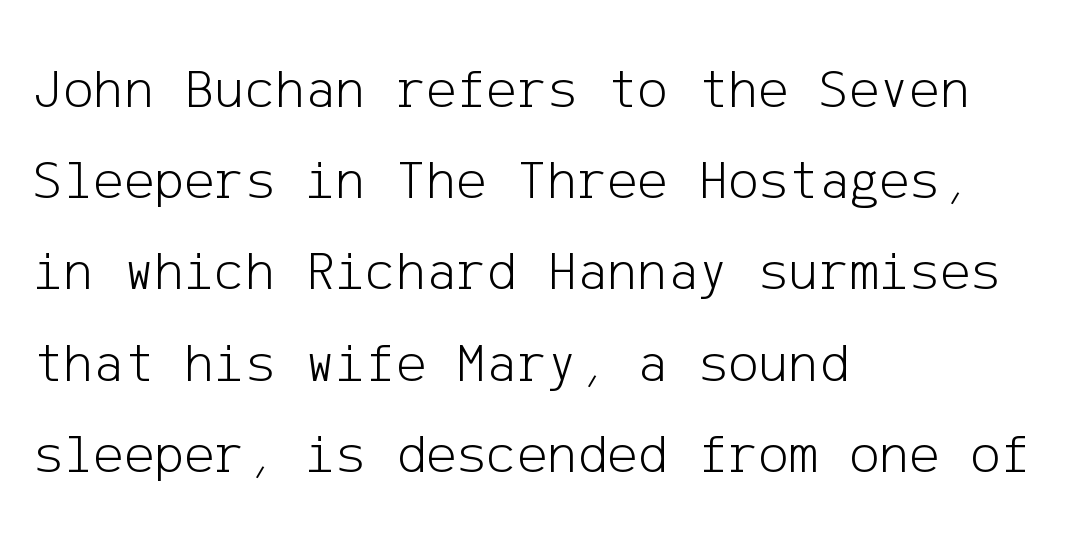
Q: Is the text bold? A: No.
Q: Is the text italic (slanted)? A: No, it is upright.
Q: Is the typeface a serif or a sans-serif typeface? A: Sans-serif.
Q: Is the text underlined? A: No.
Q: How is the paragraph aligned? A: Left-aligned.
Q: Is the spacing between letters normal or unusually wide? A: Normal.
Q: Is the spacing between lines tight, normal or loose? A: Normal.
Q: Width (condensed, normal, or wide)? A: Normal.
Q: Stroke contrast? A: Low.
Q: x-height? A: Medium.
